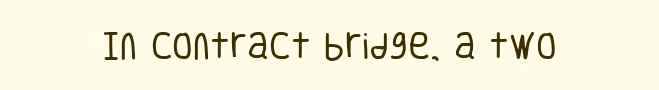
The image shows 30 px regular-weight, condensed sans-serif type, upright; set normal letter spacing, not underlined; low stroke contrast and a large x-height.
